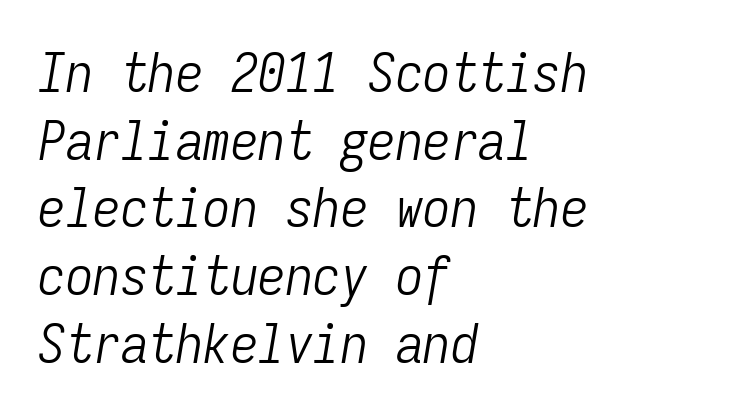
{"italic": "yes", "lean": "right", "slant_degrees": 9, "bold": "no", "weight": "light", "width": "condensed", "stroke_contrast": "low", "x_height": "medium", "monospaced": "yes", "underline": "no", "align": "left", "line_spacing_ratio": 1.23, "letter_spacing": "normal", "letter_spacing_em": 0.0, "glyph_px": 55}
